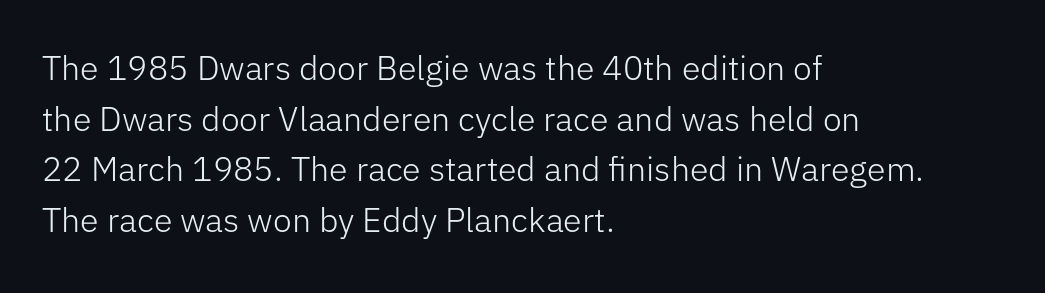
Q: Is the text bold? A: No.
Q: Is the text italic (slanted)? A: No, it is upright.
Q: Is the typeface a serif or a sans-serif typeface? A: Sans-serif.
Q: Is the text underlined? A: No.
Q: How is the paragraph aligned? A: Left-aligned.
Q: Is the spacing between letters normal or unusually wide? A: Normal.
Q: Is the spacing between lines tight, normal or loose? A: Normal.
Q: Width (condensed, normal, or wide)? A: Normal.
Q: Stroke contrast? A: Low.
Q: x-height? A: Medium.
Q: Monospaced? A: No.
